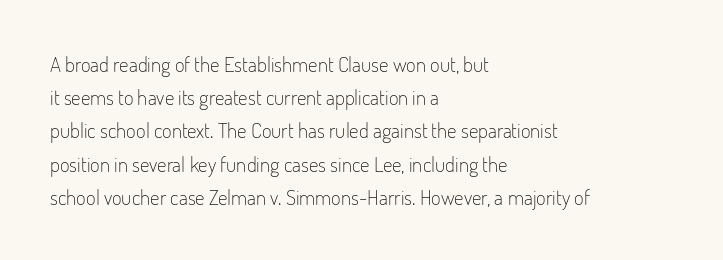
{"italic": "no", "bold": "no", "underline": "no", "align": "left", "line_spacing": "normal", "line_spacing_ratio": 1.58, "letter_spacing": "normal", "letter_spacing_em": 0.0, "glyph_px": 21}
